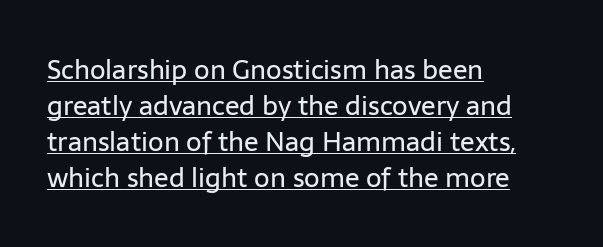
The image shows 27 px text type, upright; set left-aligned, normal line spacing (1.33x), normal letter spacing, underlined.
